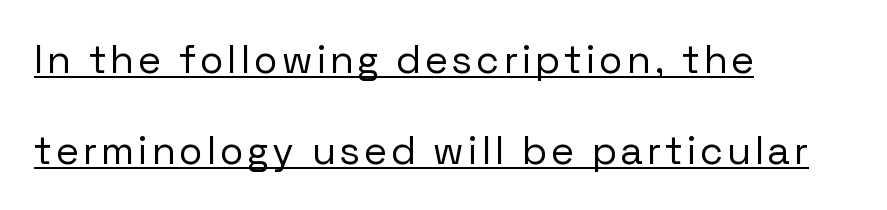
Q: Is the text bold? A: No.
Q: Is the text italic (slanted)? A: No, it is upright.
Q: Is the typeface a serif or a sans-serif typeface? A: Sans-serif.
Q: Is the text underlined? A: Yes.
Q: How is the paragraph aligned? A: Left-aligned.
Q: Is the spacing between lines tight, normal or loose? A: Loose.
Q: Width (condensed, normal, or wide)? A: Normal.
Q: Stroke contrast? A: Low.
Q: x-height? A: Medium.
Q: Monospaced? A: No.
